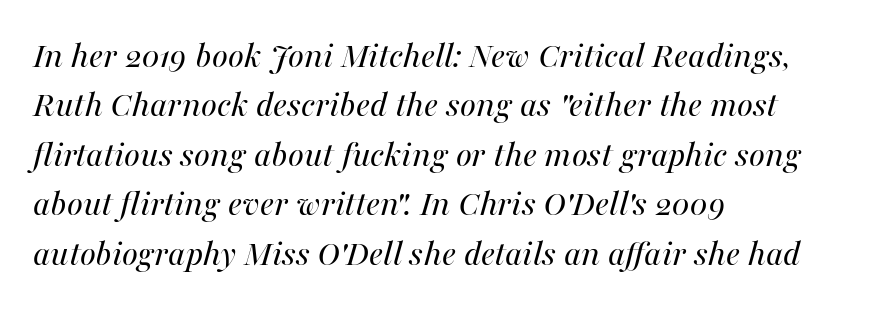
The weight tops out at a normal text grade. You could not count columns in this text — the font is proportionally spaced. An italicized treatment has been applied to the whole sample. In terms of leading, this rendering sits right in the middle. The glyphs are unaccompanied by any horizontal stroke below them.
